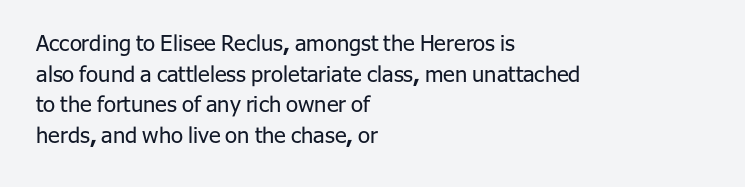
The image shows 22 px text type, upright; set left-aligned, normal line spacing (1.39x), normal letter spacing, not underlined.
